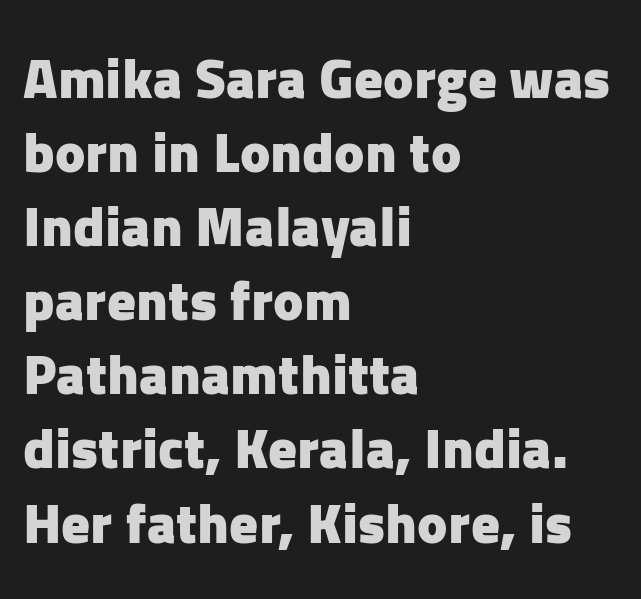
Typesetter's note: full bold, strokes at maximum text heaviness. Descender tails drop into unmarked territory. Posture: vertical. Each letter keeps its own natural width here, so spacing adapts to shape. The designer left line spacing at the default.
